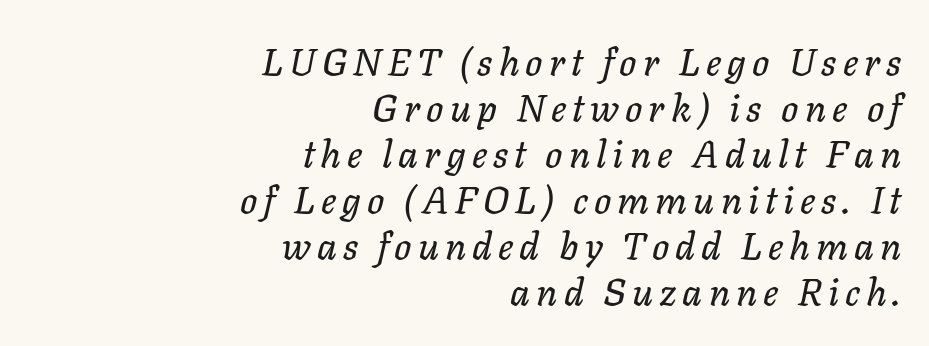
Q: Is the text italic (slanted)? A: Yes, it leans right by about 11 degrees.
Q: Is the text underlined? A: No.
Q: How is the paragraph aligned? A: Right-aligned.
Q: Width (condensed, normal, or wide)? A: Normal.
Q: Stroke contrast? A: Low.
Q: x-height? A: Medium.
Q: Monospaced? A: No.
